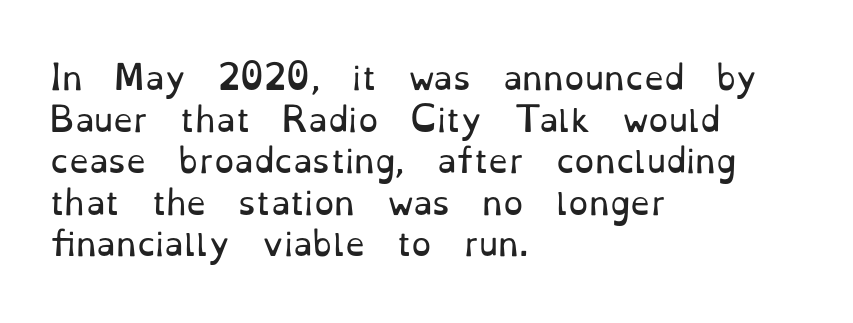
Q: Is the text bold? A: No.
Q: Is the text italic (slanted)? A: No, it is upright.
Q: Is the typeface a serif or a sans-serif typeface? A: Sans-serif.
Q: Is the text underlined? A: No.
Q: How is the paragraph aligned? A: Left-aligned.
Q: Is the spacing between letters normal or unusually wide? A: Normal.
Q: Is the spacing between lines tight, normal or loose? A: Normal.
Q: Width (condensed, normal, or wide)? A: Normal.
Q: Stroke contrast? A: Low.
Q: x-height? A: Small.
Q: Monospaced? A: No.
